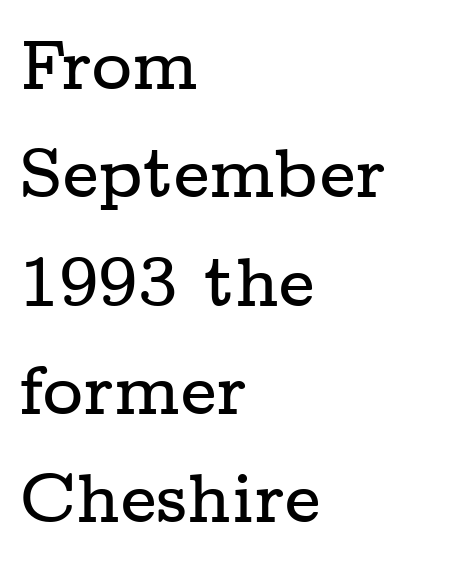
Q: Is the text italic (slanted)? A: No, it is upright.
Q: Is the typeface a serif or a sans-serif typeface? A: Serif.
Q: Is the text underlined? A: No.
Q: How is the paragraph aligned? A: Left-aligned.
Q: Is the spacing between letters normal or unusually wide? A: Normal.
Q: Is the spacing between lines tight, normal or loose? A: Normal.
Q: Width (condensed, normal, or wide)? A: Wide.
Q: Stroke contrast? A: Low.
Q: x-height? A: Medium.
Q: Monospaced? A: No.
